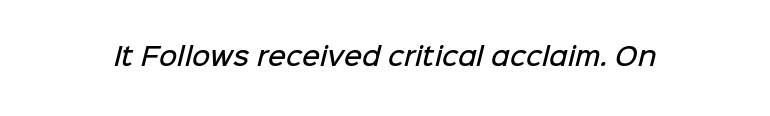
Q: Is the text bold? A: Semi-bold.
Q: Is the text underlined? A: No.
Q: Is the spacing between letters normal or unusually wide? A: Normal.
